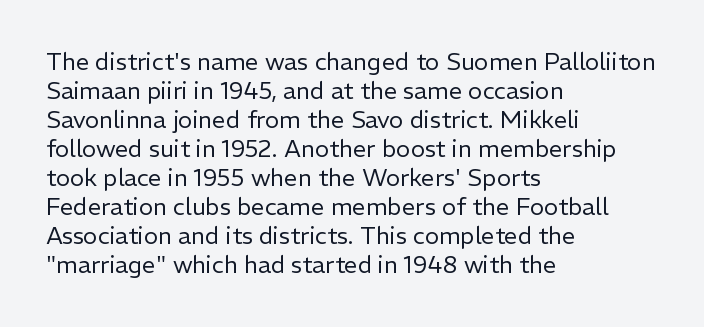
{"italic": "no", "bold": "no", "underline": "no", "align": "left", "line_spacing_ratio": 1.21, "letter_spacing": "normal", "letter_spacing_em": 0.0, "glyph_px": 24}
